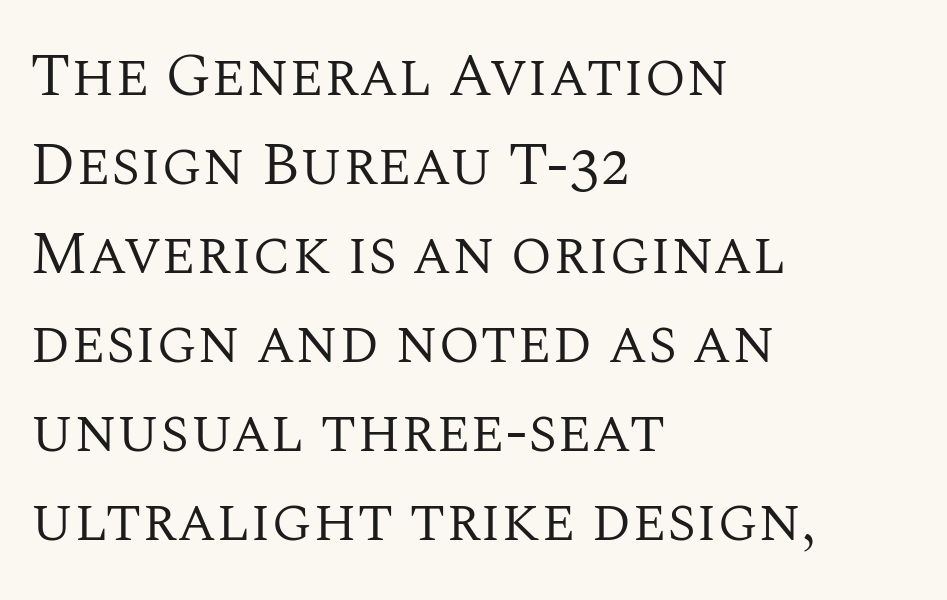
The passage is arranged the way most books set body copy — flush left. Clear beneath every line of the passage. Looks like regular typesetting: each glyph gets only the width it needs. These glyphs show unthickened strokes, regular width or finer. Little horizontal feet cap the strokes, marking this as serif type.
